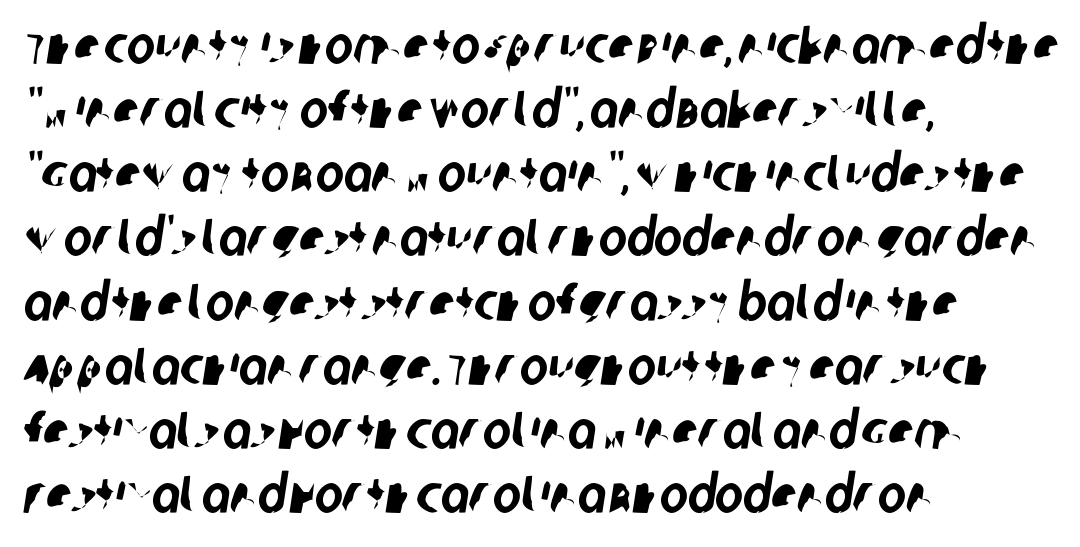
{"serif": "no", "width": "condensed", "stroke_contrast": "low", "x_height": "large", "monospaced": "no", "underline": "no", "align": "left", "line_spacing_ratio": 1.21, "letter_spacing": "normal", "letter_spacing_em": 0.0, "glyph_px": 53}
